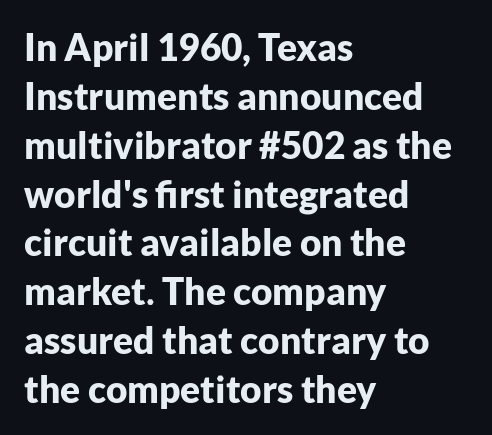
The image shows 37 px bold sans-serif type, upright; set left-aligned, normal line spacing (1.32x), normal letter spacing, not underlined; low stroke contrast and a medium x-height.
